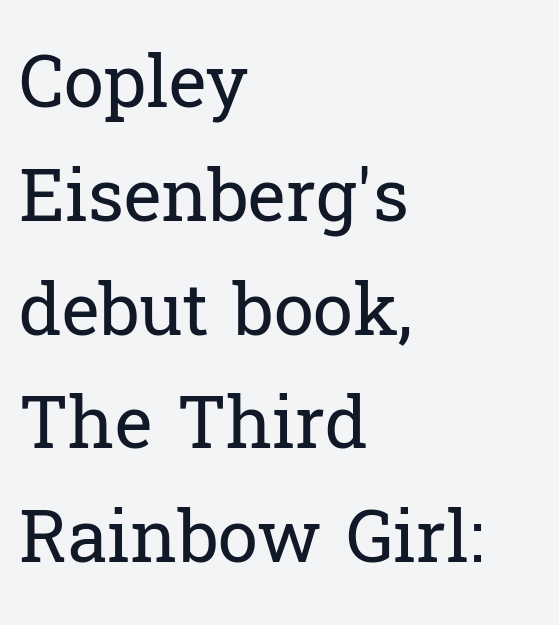
{"serif": "yes", "italic": "no", "bold": "no", "weight": "regular", "width": "normal", "stroke_contrast": "low", "x_height": "medium", "monospaced": "no", "underline": "no", "align": "left", "line_spacing": "normal", "line_spacing_ratio": 1.58, "letter_spacing": "normal", "letter_spacing_em": 0.0, "glyph_px": 72}
